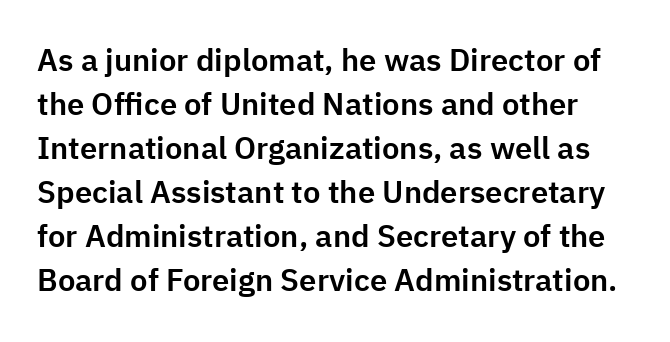
Looks like regular typesetting: each glyph gets only the width it needs. Reading down the column, the eye jumps a familiar distance to each next line. Quick note: not italic, upright. Nothing sits at the stroke ends, so this counts as sans-serif. The string is rendered with underlining switched off. Each word holds together tightly as a unit, with standard inter-letter gaps.
